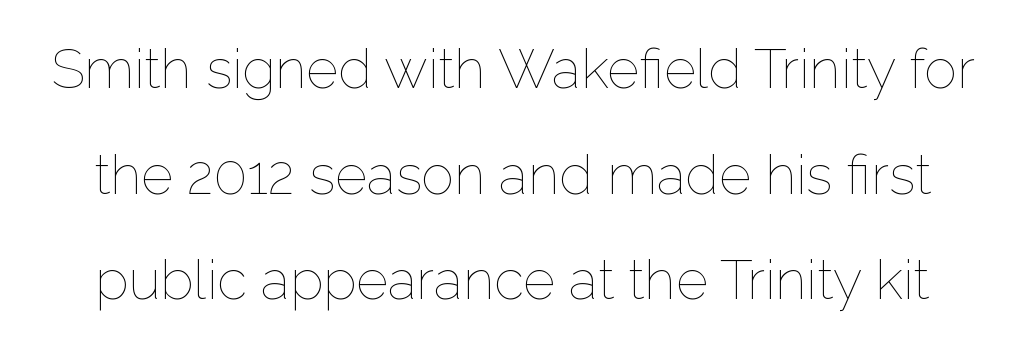
{"italic": "no", "bold": "no", "weight": "thin", "width": "normal", "stroke_contrast": "low", "x_height": "medium", "monospaced": "no", "underline": "no", "line_spacing": "loose", "line_spacing_ratio": 1.92, "letter_spacing": "normal", "letter_spacing_em": 0.0, "glyph_px": 55}
